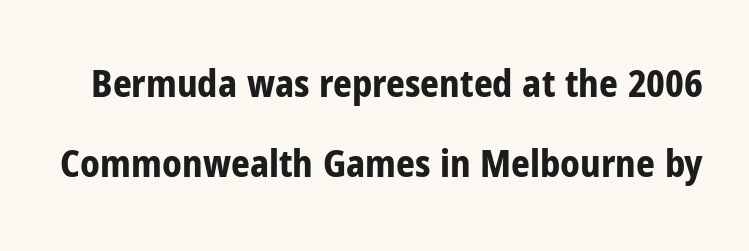
Q: Is the text bold? A: Yes.
Q: Is the text italic (slanted)? A: No, it is upright.
Q: Is the typeface a serif or a sans-serif typeface? A: Sans-serif.
Q: Is the text underlined? A: No.
Q: Is the spacing between letters normal or unusually wide? A: Normal.
Q: Is the spacing between lines tight, normal or loose? A: Loose.
Q: Width (condensed, normal, or wide)? A: Condensed.
Q: Stroke contrast? A: Low.
Q: x-height? A: Medium.
Q: Monospaced? A: No.
